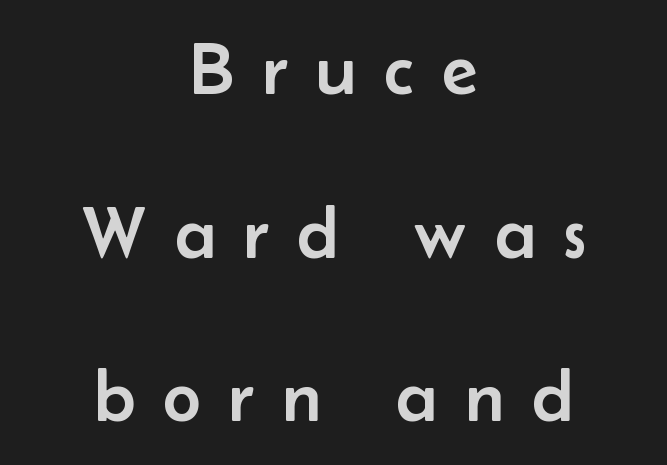
The image shows 74 px sans-serif type, upright; set centered, loose line spacing (2.21x), unusually wide letter spacing (+0.38 em), not underlined; low stroke contrast and a small x-height.
